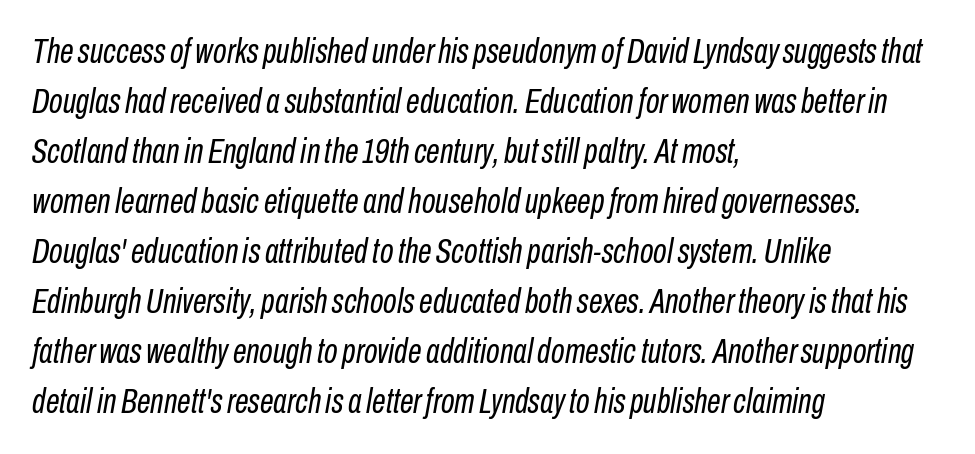
The image shows 35 px regular-weight, condensed type, italic (leaning right); set left-aligned, normal line spacing (1.43x), normal letter spacing, not underlined; low stroke contrast and a medium x-height.
